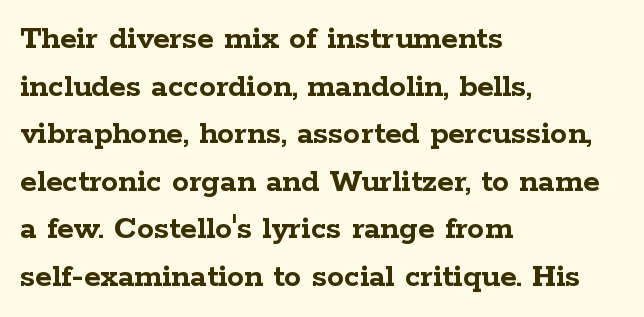
Honestly, the letter spacing is just normal — you wouldn't notice it. Normally led — the rows are evenly, conventionally spaced. The font is running at its bold setting. In terms of posture, this sample is upright. Proportional: the letters do not fall into vertical columns.
